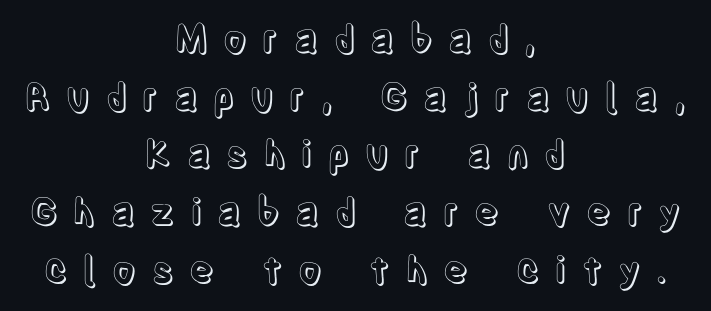
Only glyphs here, with clear space below each row. Horizontally, the lines are justified to the midpoint only. Upright lettering throughout. The passage shown is typed in a proportional face where columns would drift. Here the glyphs are tracked loosely, breaking word shapes into spaced letters.
